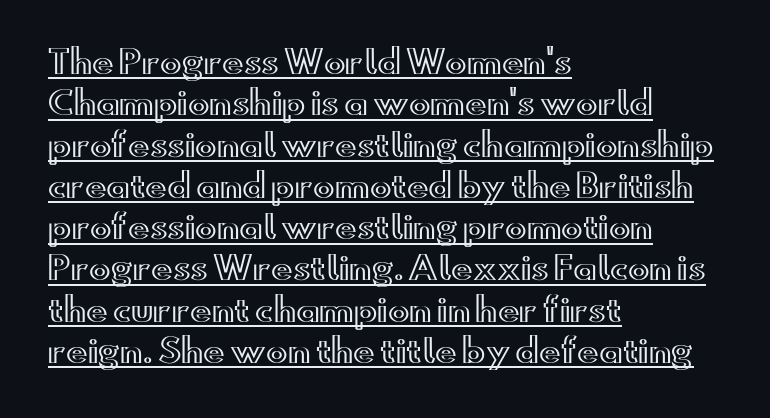
{"italic": "no", "width": "wide", "x_height": "small", "monospaced": "no", "underline": "yes", "align": "left", "line_spacing": "normal", "line_spacing_ratio": 1.29, "letter_spacing": "normal", "letter_spacing_em": 0.0, "glyph_px": 32}
